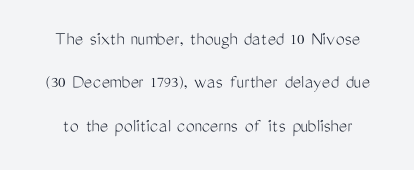
{"italic": "no", "bold": "no", "underline": "no", "line_spacing": "loose", "line_spacing_ratio": 2.17, "letter_spacing": "normal", "letter_spacing_em": 0.0, "glyph_px": 20}
